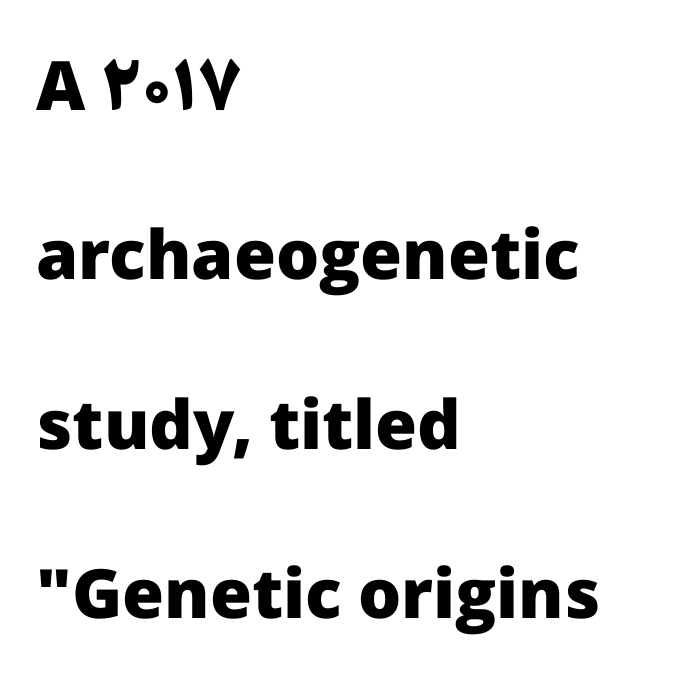
{"serif": "no", "italic": "no", "bold": "yes", "weight": "heavy", "width": "normal", "stroke_contrast": "low", "x_height": "medium", "monospaced": "no", "underline": "no", "align": "left", "line_spacing": "loose", "line_spacing_ratio": 2.49, "letter_spacing": "normal", "letter_spacing_em": 0.0, "glyph_px": 68}
